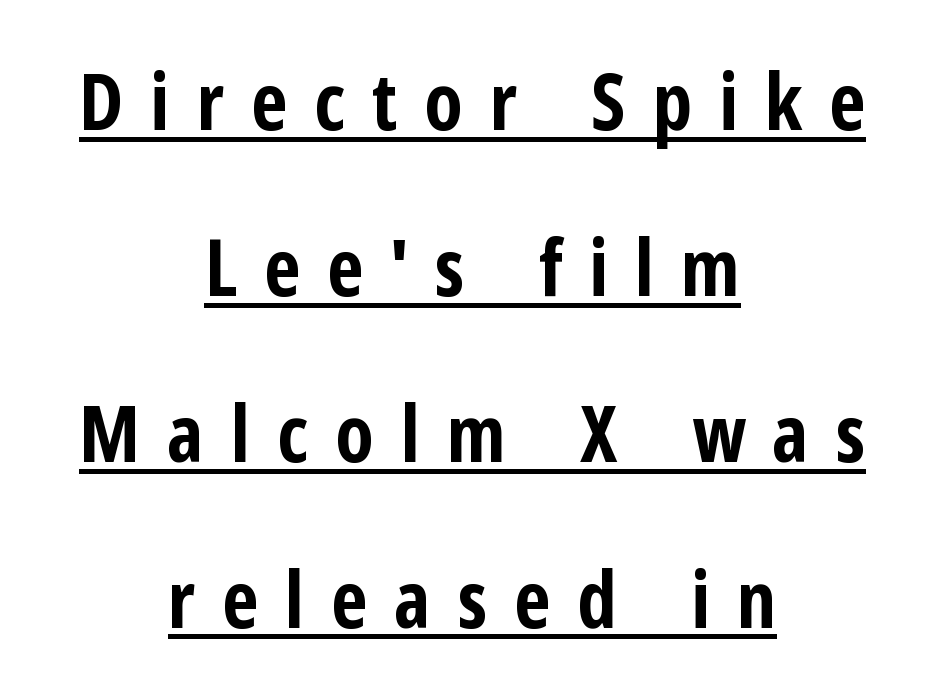
{"serif": "no", "italic": "no", "bold": "yes", "weight": "bold", "width": "condensed", "stroke_contrast": "low", "x_height": "medium", "monospaced": "no", "underline": "yes", "align": "center", "line_spacing": "loose", "line_spacing_ratio": 2.1, "letter_spacing": "wide", "letter_spacing_em": 0.34, "glyph_px": 79}
